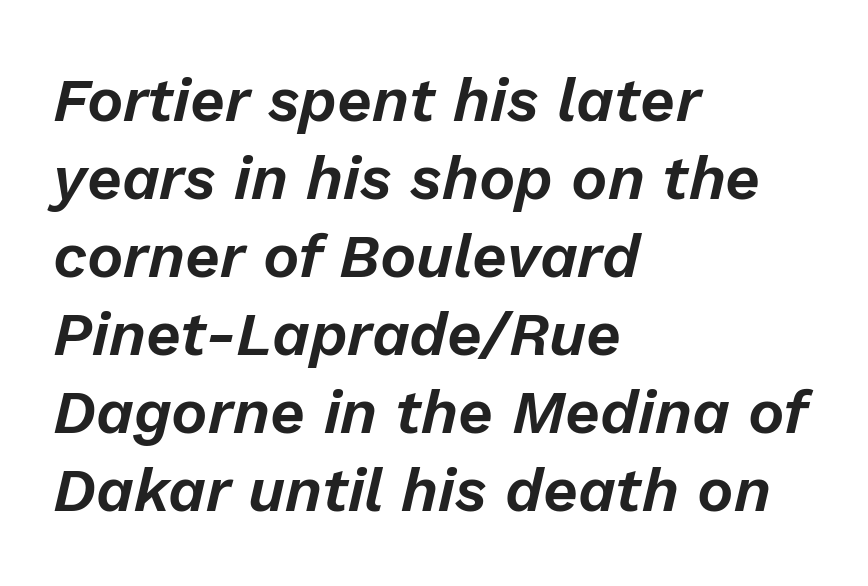
The line texture is even and compact thanks to regular tracking. Decoration check: the copy has no underline. Character widths vary here, with narrow letters taking less room than wide ones. Every character sits at an angle, as italics do. Horizontally, the lines are justified to the leading edge only.
